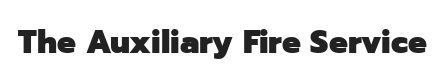
The image shows 33 px heavy sans-serif type, upright; set normal letter spacing, not underlined; low stroke contrast and a medium x-height.
